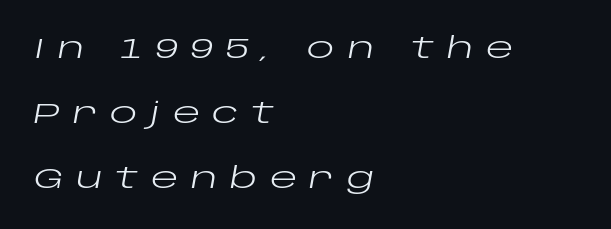
The image shows 29 px regular-weight, wide type, italic (leaning right); set left-aligned, loose line spacing (2.24x), unusually wide letter spacing (+0.42 em), not underlined; low stroke contrast and a large x-height.
